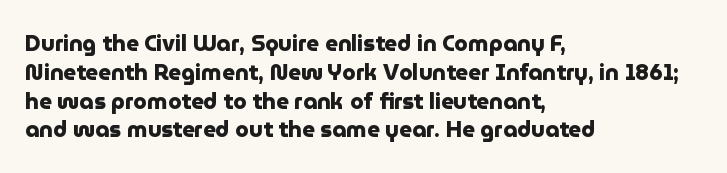
{"italic": "no", "bold": "yes", "underline": "no", "align": "left", "line_spacing": "normal", "line_spacing_ratio": 1.31, "letter_spacing": "normal", "letter_spacing_em": 0.0, "glyph_px": 22}
